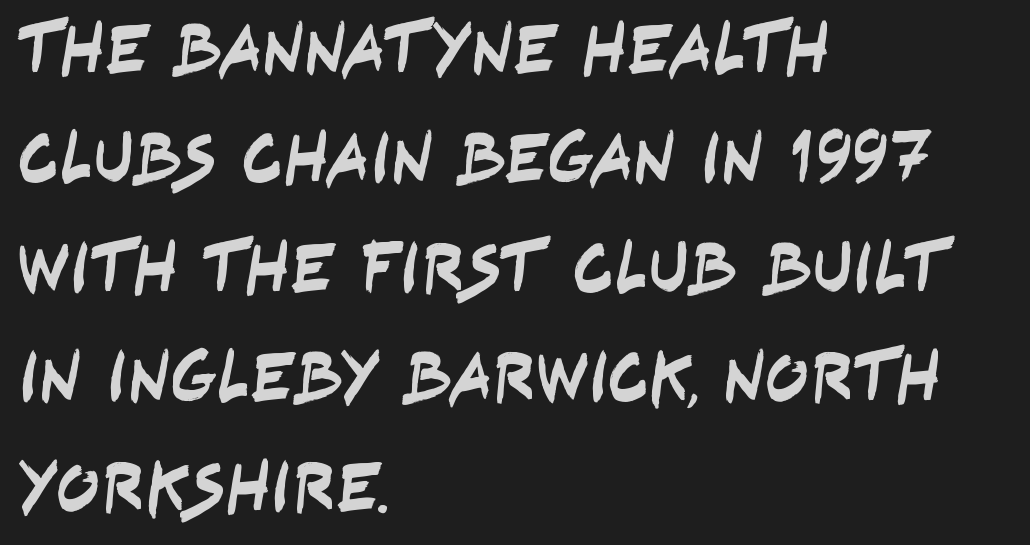
{"serif": "no", "width": "condensed", "stroke_contrast": "low", "x_height": "large", "monospaced": "no", "underline": "no", "align": "left", "line_spacing": "normal", "line_spacing_ratio": 1.52, "letter_spacing": "normal", "letter_spacing_em": 0.0, "glyph_px": 72}
